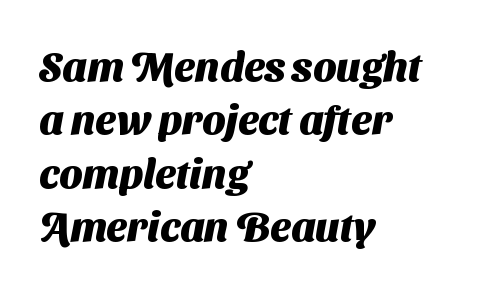
The image shows 41 px heavy sans-serif type; set left-aligned, normal line spacing (1.3x), normal letter spacing, not underlined; medium stroke contrast and a medium x-height.
